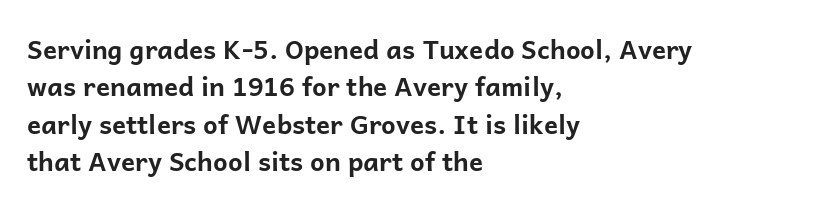
{"italic": "no", "bold": "yes", "underline": "no", "align": "left", "line_spacing": "normal", "line_spacing_ratio": 1.44, "letter_spacing": "normal", "letter_spacing_em": 0.0, "glyph_px": 26}
